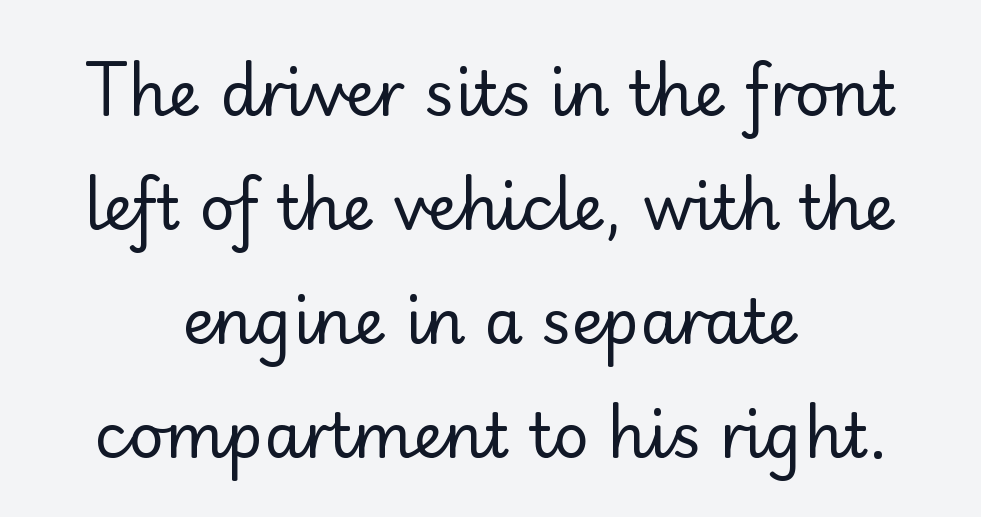
The image shows 62 px regular-weight sans-serif type, upright; set centered, line spacing 1.84x, normal letter spacing, not underlined; low stroke contrast and a small x-height.
